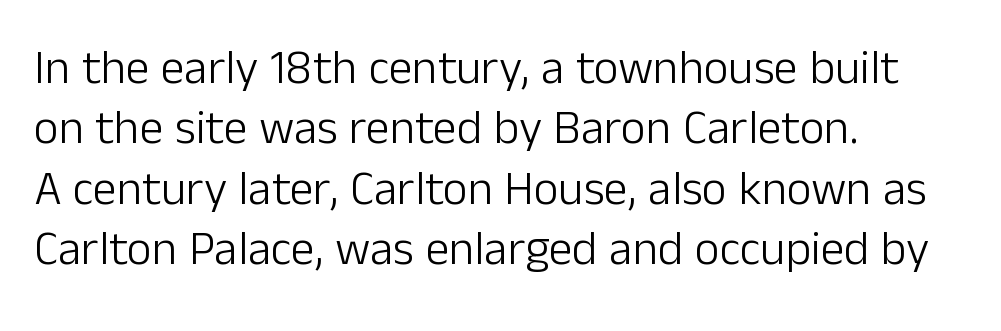
Q: Is the text bold? A: No.
Q: Is the text italic (slanted)? A: No, it is upright.
Q: Is the typeface a serif or a sans-serif typeface? A: Sans-serif.
Q: Is the text underlined? A: No.
Q: How is the paragraph aligned? A: Left-aligned.
Q: Is the spacing between letters normal or unusually wide? A: Normal.
Q: Is the spacing between lines tight, normal or loose? A: Normal.
Q: Width (condensed, normal, or wide)? A: Normal.
Q: Stroke contrast? A: Low.
Q: x-height? A: Medium.
Q: Monospaced? A: No.
